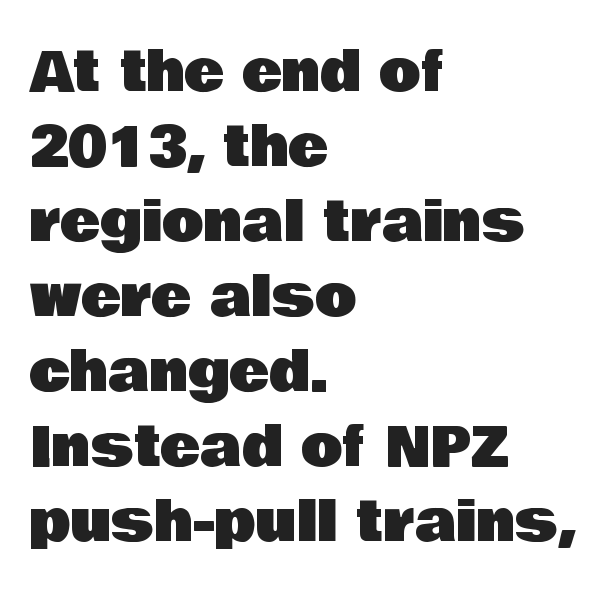
{"serif": "no", "italic": "no", "width": "normal", "stroke_contrast": "low", "x_height": "large", "monospaced": "no", "underline": "no", "align": "left", "line_spacing": "normal", "line_spacing_ratio": 1.39, "letter_spacing": "normal", "letter_spacing_em": 0.0, "glyph_px": 54}
